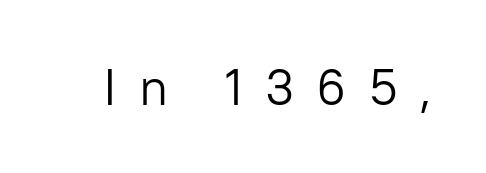
The image shows 51 px light sans-serif type, upright; set unusually wide letter spacing (+0.43 em), not underlined; low stroke contrast and a medium x-height.
